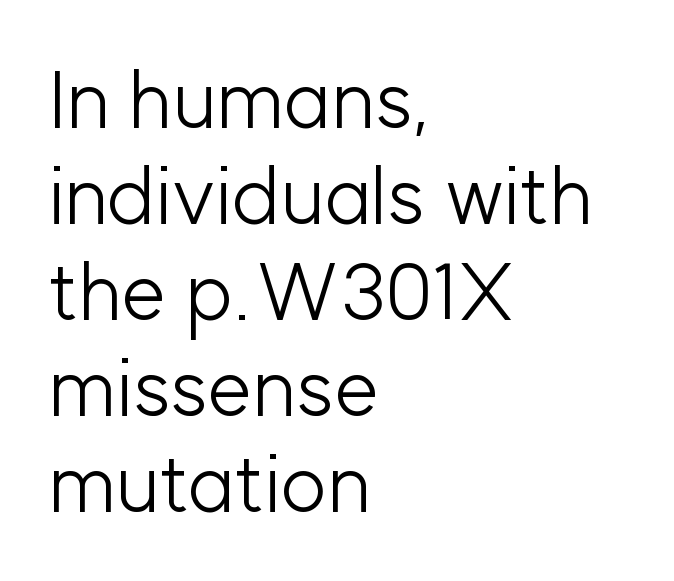
This is not heavy type; no bold has been used. Descenders are the only things crossing below the line. Tall strokes in this sample are plumb rather than angled. Reading down the block, your eye returns to a fixed left position each line. A sans-serif font was chosen for this passage.
